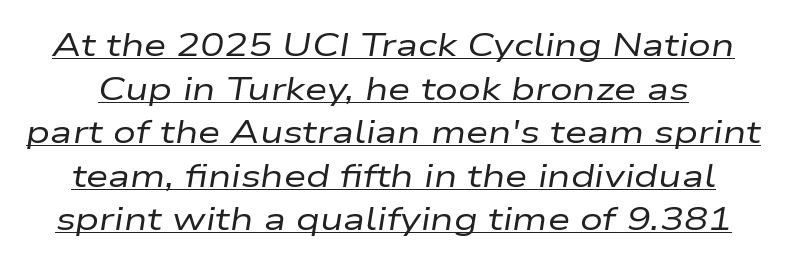
{"italic": "yes", "lean": "right", "slant_degrees": 9, "bold": "no", "weight": "regular", "width": "wide", "stroke_contrast": "low", "x_height": "medium", "monospaced": "no", "underline": "yes", "line_spacing": "normal", "line_spacing_ratio": 1.36, "letter_spacing": "normal", "letter_spacing_em": 0.0, "glyph_px": 32}
